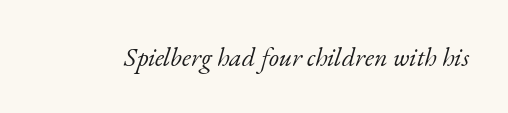
This rendering features lettering with no underline. In terms of letterspacing, this is plain default setting. It's the slanting kind of type. The strokes are not fattened; the text isn't bold.
